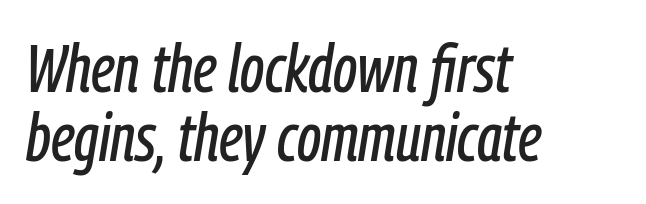
Q: Is the text italic (slanted)? A: Yes, it leans right by about 9 degrees.
Q: Is the text underlined? A: No.
Q: How is the paragraph aligned? A: Left-aligned.
Q: Is the spacing between letters normal or unusually wide? A: Normal.
Q: Is the spacing between lines tight, normal or loose? A: Tight.
Q: Width (condensed, normal, or wide)? A: Condensed.
Q: Stroke contrast? A: Low.
Q: x-height? A: Medium.
Q: Monospaced? A: No.
